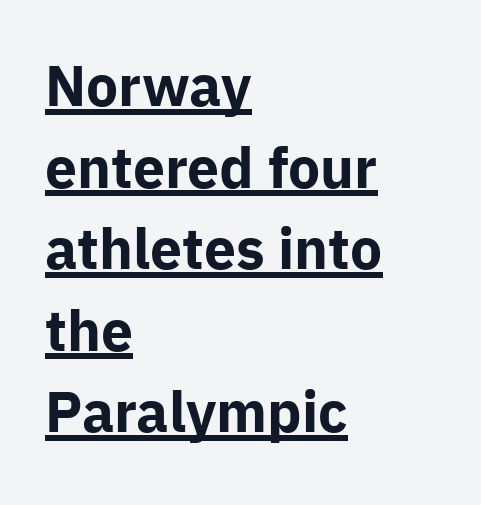
Nope, no serifs anywhere on these letters. Posture: straight, roman, zero tilt. The lines are quadded left. The face used here is rendered with its standard letterfit. Looks like regular typesetting: each glyph gets only the width it needs.
